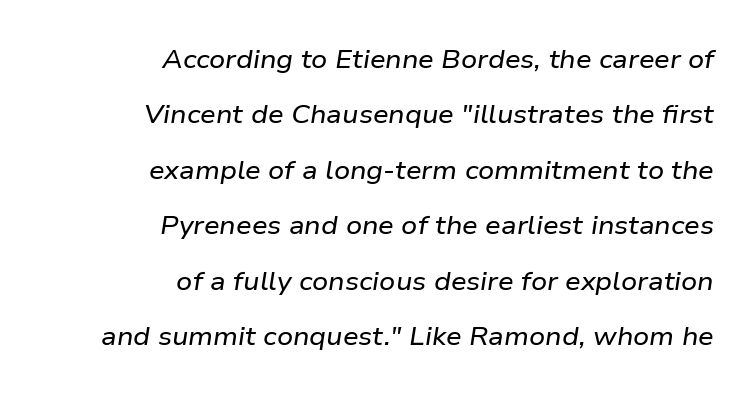
{"italic": "yes", "lean": "right", "slant_degrees": 9, "underline": "no", "align": "right", "line_spacing": "loose", "line_spacing_ratio": 2.22, "letter_spacing": "normal", "letter_spacing_em": 0.0, "glyph_px": 25}
